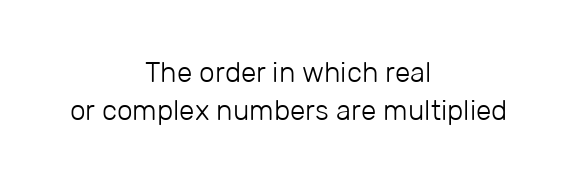
{"serif": "no", "italic": "no", "bold": "no", "weight": "light", "width": "normal", "stroke_contrast": "low", "x_height": "medium", "monospaced": "no", "underline": "no", "align": "center", "line_spacing": "normal", "line_spacing_ratio": 1.36, "letter_spacing": "normal", "letter_spacing_em": 0.0, "glyph_px": 28}
